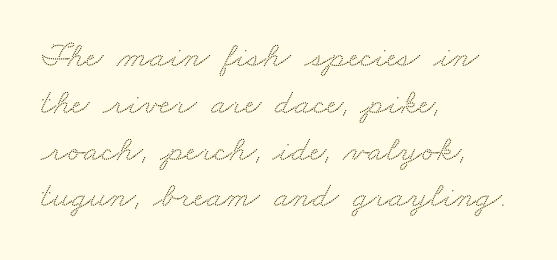
{"serif": "yes", "width": "wide", "stroke_contrast": "medium", "x_height": "small", "monospaced": "no", "underline": "no", "align": "left", "line_spacing": "normal", "line_spacing_ratio": 1.3, "letter_spacing": "normal", "letter_spacing_em": 0.0, "glyph_px": 36}
